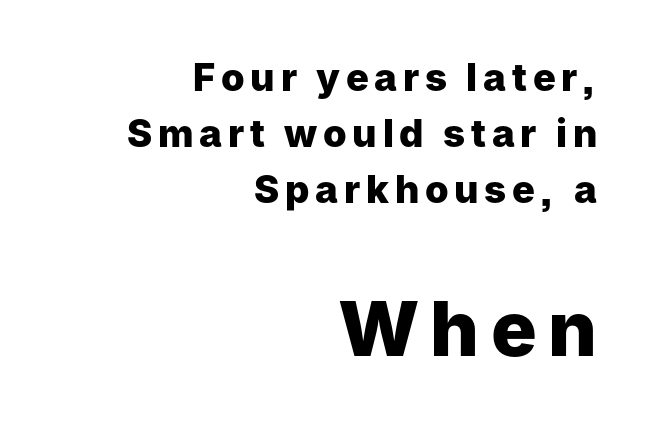
The image shows 76 px heavy sans-serif type, upright; set right-aligned, normal line spacing (1.47x), not underlined; the second (bottom) block is 2.0x larger; low stroke contrast and a medium x-height.
